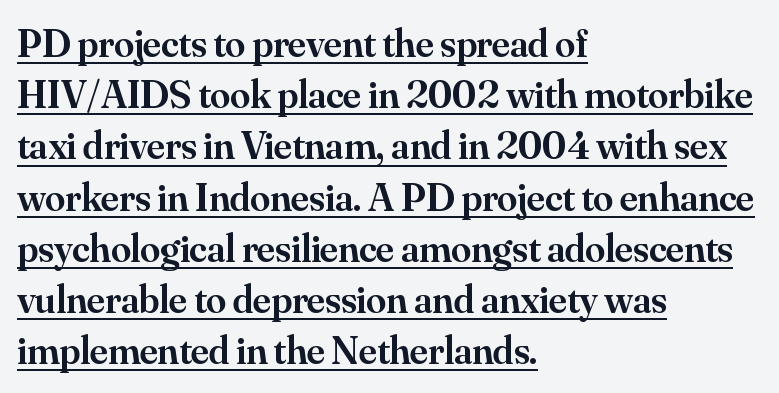
{"serif": "yes", "italic": "no", "bold": "semi", "weight": "semibold", "width": "normal", "stroke_contrast": "medium", "x_height": "small", "monospaced": "no", "underline": "yes", "align": "left", "line_spacing": "normal", "line_spacing_ratio": 1.28, "letter_spacing": "normal", "letter_spacing_em": 0.0, "glyph_px": 40}
